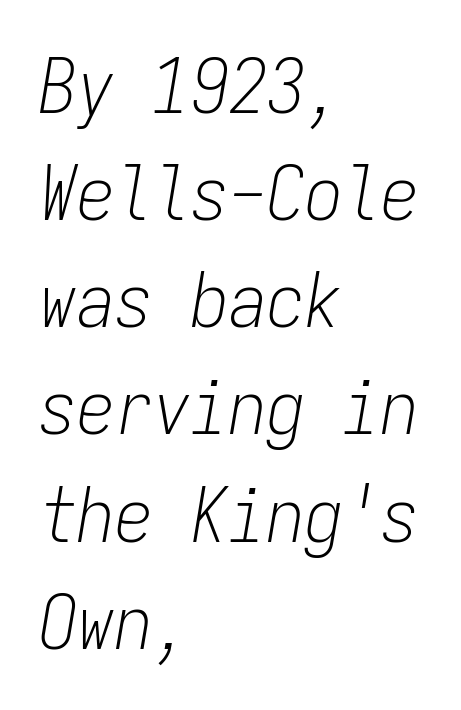
Ink coverage per letter is moderate at most. The setting favours the left margin, as ordinary paragraphs usually do. Characters follow at the spacing the type designer built in. This sample has the even, mechanical cadence of fixed-width lettering.
